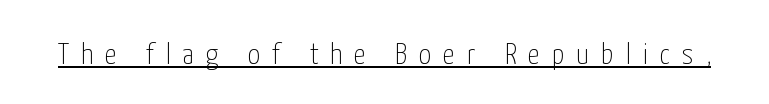
{"serif": "no", "italic": "no", "bold": "no", "weight": "thin", "width": "condensed", "stroke_contrast": "low", "x_height": "medium", "monospaced": "no", "underline": "yes", "letter_spacing": "wide", "letter_spacing_em": 0.4, "glyph_px": 30}
